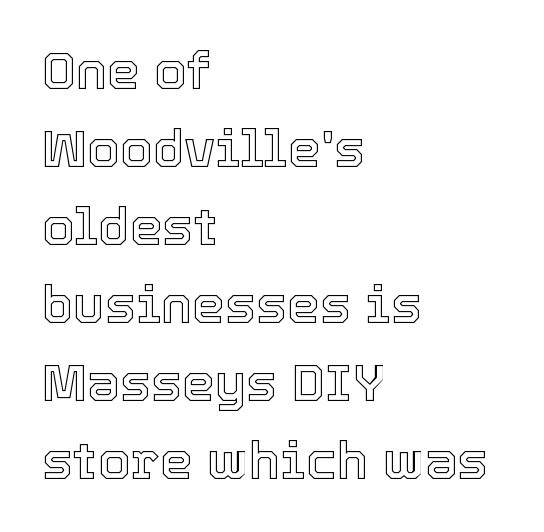
The image shows 52 px text type, upright; set left-aligned, normal line spacing (1.5x), normal letter spacing, not underlined; a medium x-height.
